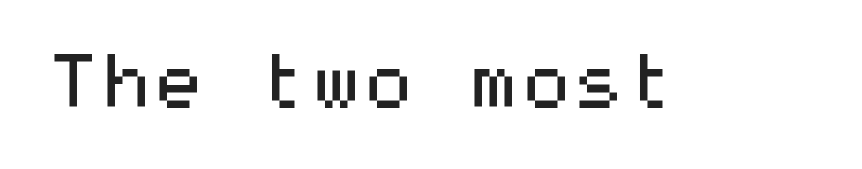
The image shows 75 px regular-weight, wide sans-serif type, upright; set normal letter spacing, not underlined; medium stroke contrast and a medium x-height.
